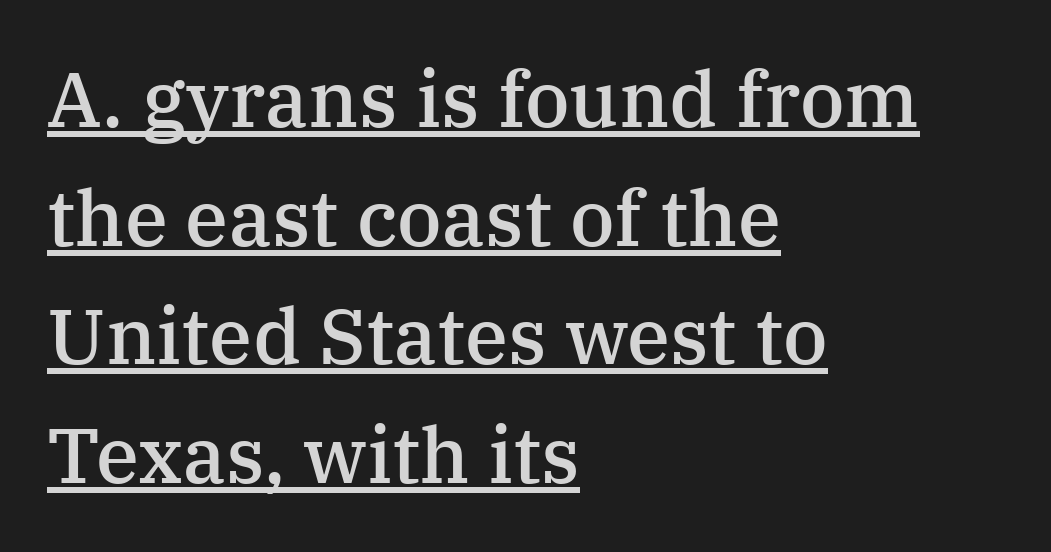
The image shows 78 px semibold serif type, upright; set left-aligned, normal line spacing (1.52x), normal letter spacing, underlined; medium stroke contrast and a medium x-height.
